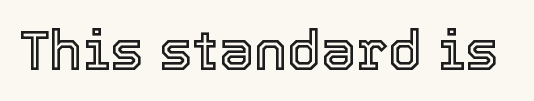
Q: Is the text italic (slanted)? A: No, it is upright.
Q: Is the text underlined? A: No.
Q: Is the spacing between letters normal or unusually wide? A: Normal.
Q: Width (condensed, normal, or wide)? A: Normal.
Q: x-height? A: Medium.
Q: Monospaced? A: No.
